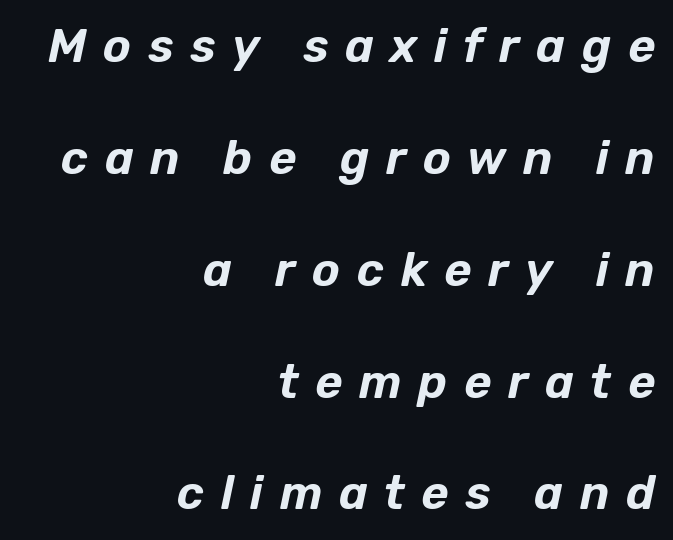
Q: Is the text italic (slanted)? A: Yes, it leans right by about 12 degrees.
Q: Is the text underlined? A: No.
Q: How is the paragraph aligned? A: Right-aligned.
Q: Is the spacing between letters normal or unusually wide? A: Unusually wide.
Q: Is the spacing between lines tight, normal or loose? A: Loose.
Q: Width (condensed, normal, or wide)? A: Normal.
Q: Stroke contrast? A: Low.
Q: x-height? A: Medium.
Q: Monospaced? A: No.
